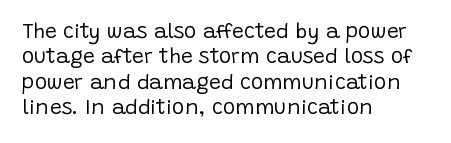
{"italic": "no", "bold": "no", "underline": "no", "align": "left", "line_spacing_ratio": 1.21, "letter_spacing": "normal", "letter_spacing_em": 0.0, "glyph_px": 21}
